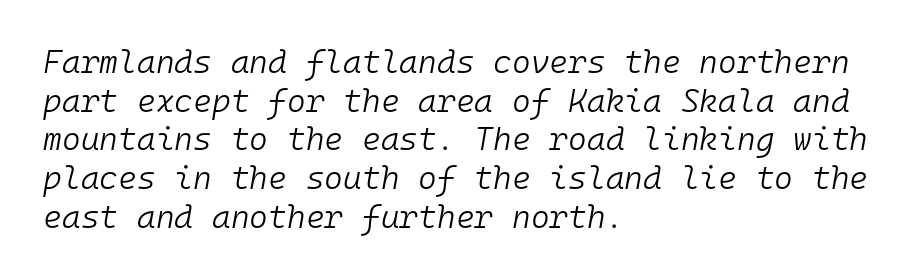
The font is comparable to plain body text, perhaps lighter. These lines keep a tight, regular rhythm from letter to letter. Every character sits at an angle, as italics do. Horizontally, the lines are justified to the leading edge only. The face used here is monospaced, like something from a code editor.
